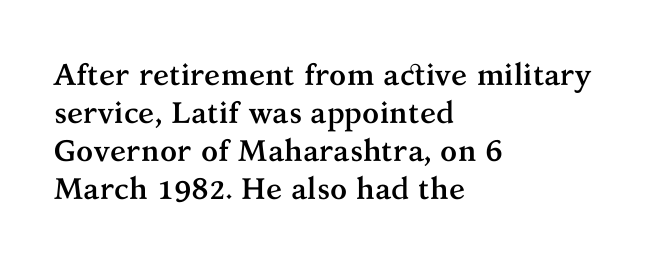
The image shows 30 px semibold serif type, upright; set left-aligned, normal line spacing (1.27x), normal letter spacing, not underlined; medium stroke contrast and a medium x-height.
